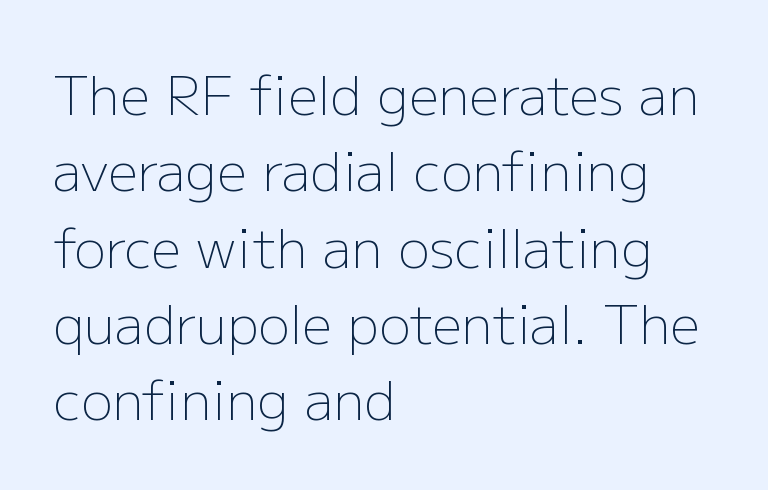
The image shows 53 px light sans-serif type, upright; set left-aligned, normal line spacing (1.44x), normal letter spacing, not underlined; low stroke contrast and a medium x-height.
